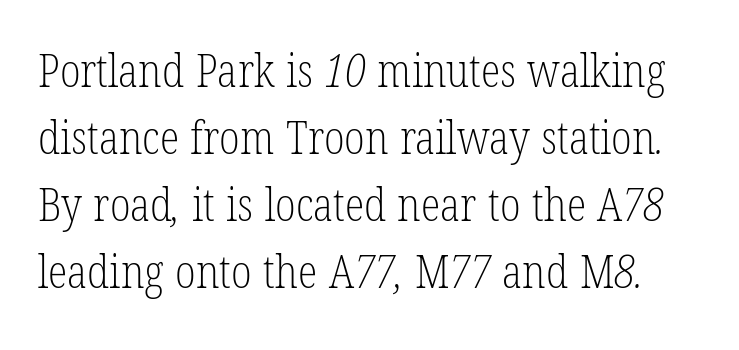
Q: Is the text bold? A: No.
Q: Is the typeface a serif or a sans-serif typeface? A: Serif.
Q: Is the text underlined? A: No.
Q: Is the spacing between letters normal or unusually wide? A: Normal.
Q: Is the spacing between lines tight, normal or loose? A: Normal.
Q: Width (condensed, normal, or wide)? A: Condensed.
Q: Stroke contrast? A: Low.
Q: x-height? A: Medium.
Q: Monospaced? A: No.
